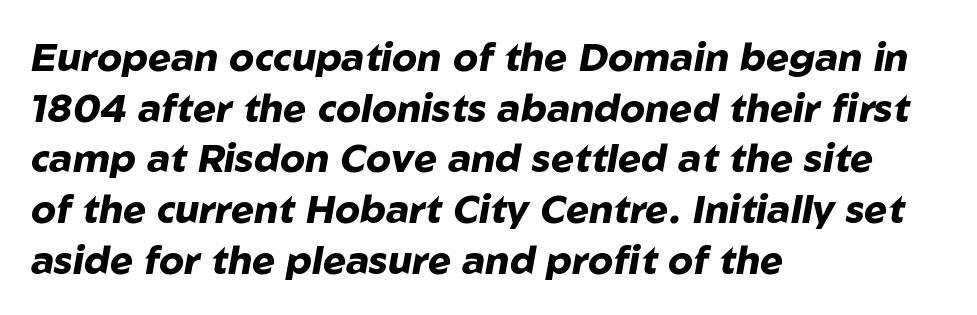
{"italic": "yes", "lean": "right", "slant_degrees": 10, "bold": "yes", "weight": "heavy", "width": "normal", "stroke_contrast": "low", "x_height": "medium", "monospaced": "no", "underline": "no", "align": "left", "line_spacing": "normal", "line_spacing_ratio": 1.3, "letter_spacing": "normal", "letter_spacing_em": 0.0, "glyph_px": 39}
